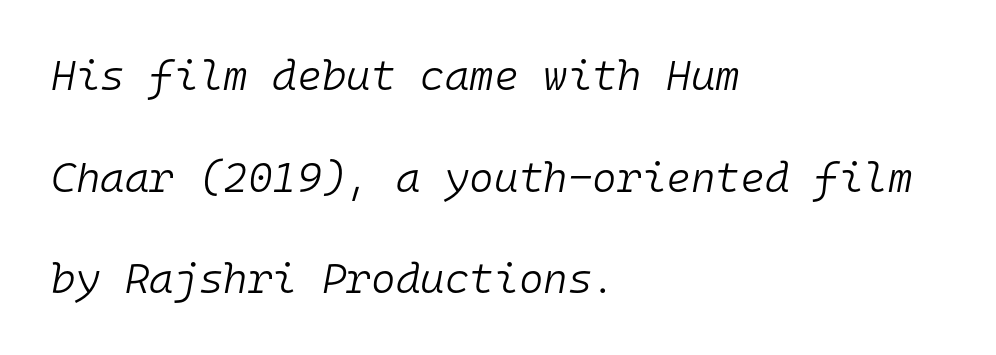
Is the type slanted? Yes — the strokes lean at a clear angle. Widely set lines give the paragraph a tall, airy silhouette. These lines keep a tight, regular rhythm from letter to letter. A typesetter would call this monospace, since all characters share one set width. Left-aligned paragraph, ragged on the right. Bold? No — there's no thickening of the strokes.
